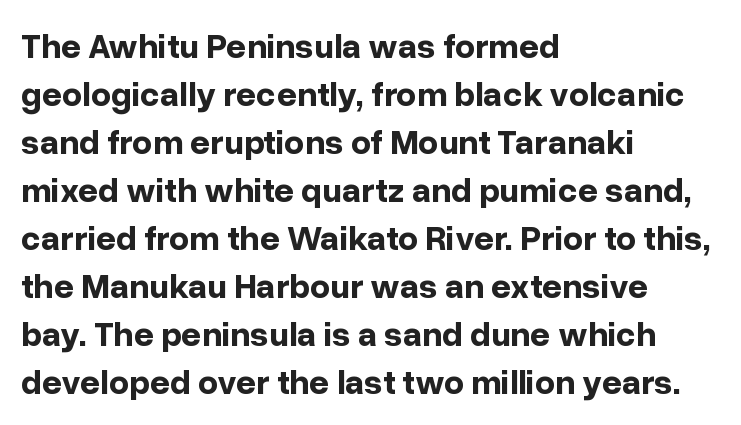
Q: Is the text bold? A: Yes.
Q: Is the text italic (slanted)? A: No, it is upright.
Q: Is the typeface a serif or a sans-serif typeface? A: Sans-serif.
Q: Is the text underlined? A: No.
Q: How is the paragraph aligned? A: Left-aligned.
Q: Is the spacing between letters normal or unusually wide? A: Normal.
Q: Is the spacing between lines tight, normal or loose? A: Normal.
Q: Width (condensed, normal, or wide)? A: Normal.
Q: Stroke contrast? A: Low.
Q: x-height? A: Medium.
Q: Monospaced? A: No.
